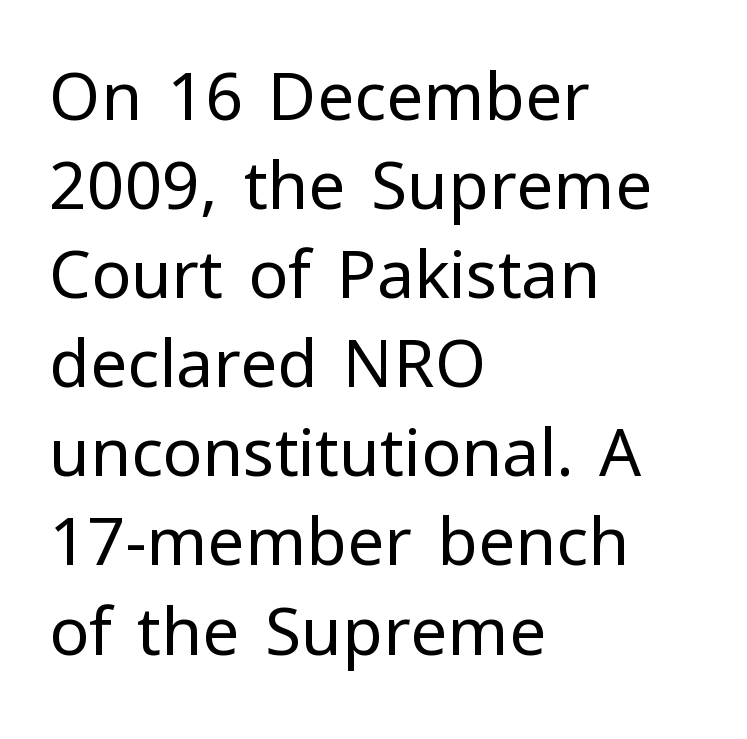
Q: Is the text bold? A: No.
Q: Is the text italic (slanted)? A: No, it is upright.
Q: Is the typeface a serif or a sans-serif typeface? A: Sans-serif.
Q: Is the text underlined? A: No.
Q: How is the paragraph aligned? A: Left-aligned.
Q: Is the spacing between letters normal or unusually wide? A: Normal.
Q: Is the spacing between lines tight, normal or loose? A: Normal.
Q: Width (condensed, normal, or wide)? A: Normal.
Q: Stroke contrast? A: Low.
Q: x-height? A: Medium.
Q: Monospaced? A: No.
